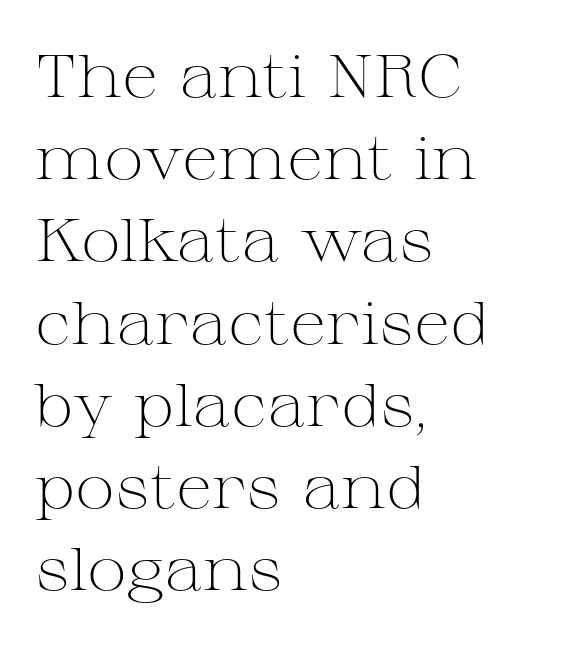
Q: Is the text bold? A: No.
Q: Is the text italic (slanted)? A: No, it is upright.
Q: Is the typeface a serif or a sans-serif typeface? A: Serif.
Q: Is the text underlined? A: No.
Q: How is the paragraph aligned? A: Left-aligned.
Q: Is the spacing between letters normal or unusually wide? A: Normal.
Q: Is the spacing between lines tight, normal or loose? A: Normal.
Q: Width (condensed, normal, or wide)? A: Wide.
Q: Stroke contrast? A: Medium.
Q: x-height? A: Medium.
Q: Monospaced? A: No.
